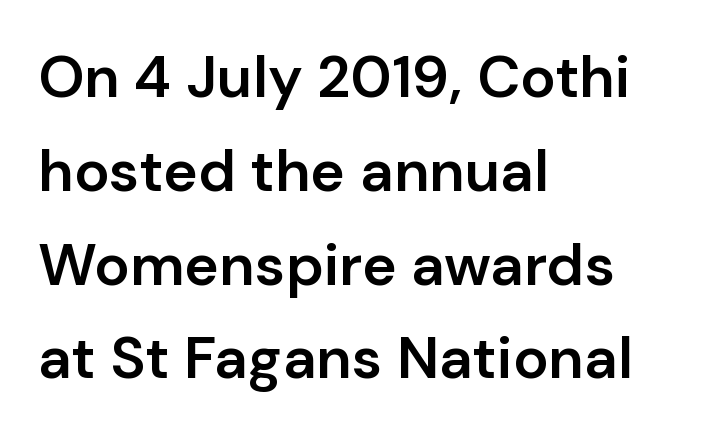
The image shows 59 px semibold sans-serif type, upright; set left-aligned, normal line spacing (1.59x), normal letter spacing, not underlined; low stroke contrast and a medium x-height.
